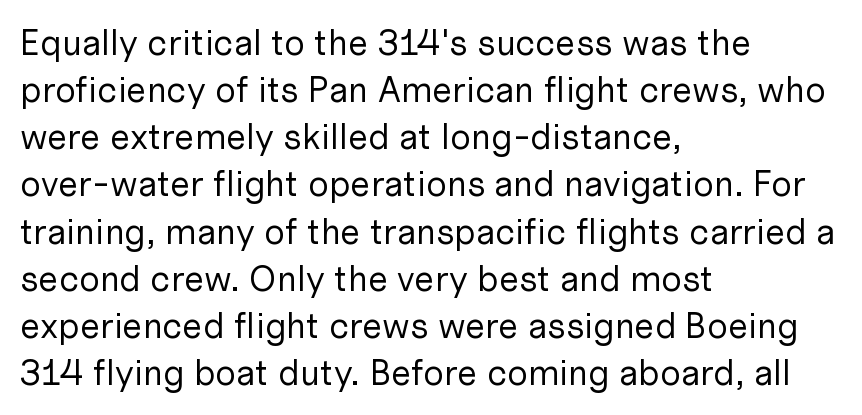
The image shows 36 px regular-weight sans-serif type, upright; set left-aligned, normal line spacing (1.31x), normal letter spacing, not underlined; low stroke contrast and a medium x-height.
